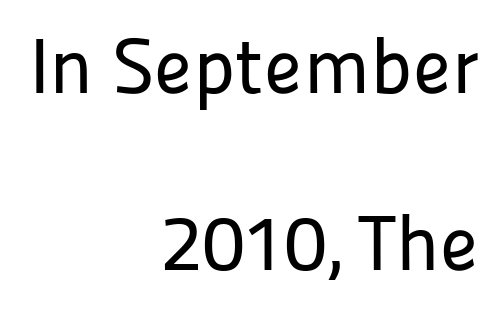
Q: Is the text italic (slanted)? A: No, it is upright.
Q: Is the typeface a serif or a sans-serif typeface? A: Sans-serif.
Q: Is the text underlined? A: No.
Q: How is the paragraph aligned? A: Right-aligned.
Q: Is the spacing between letters normal or unusually wide? A: Normal.
Q: Is the spacing between lines tight, normal or loose? A: Loose.
Q: Width (condensed, normal, or wide)? A: Normal.
Q: Stroke contrast? A: Low.
Q: x-height? A: Medium.
Q: Monospaced? A: No.
